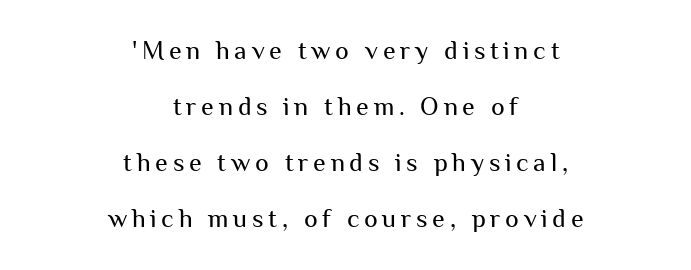
Q: Is the text bold? A: No.
Q: Is the text italic (slanted)? A: No, it is upright.
Q: Is the text underlined? A: No.
Q: How is the paragraph aligned? A: Centered.
Q: Is the spacing between lines tight, normal or loose? A: Loose.
